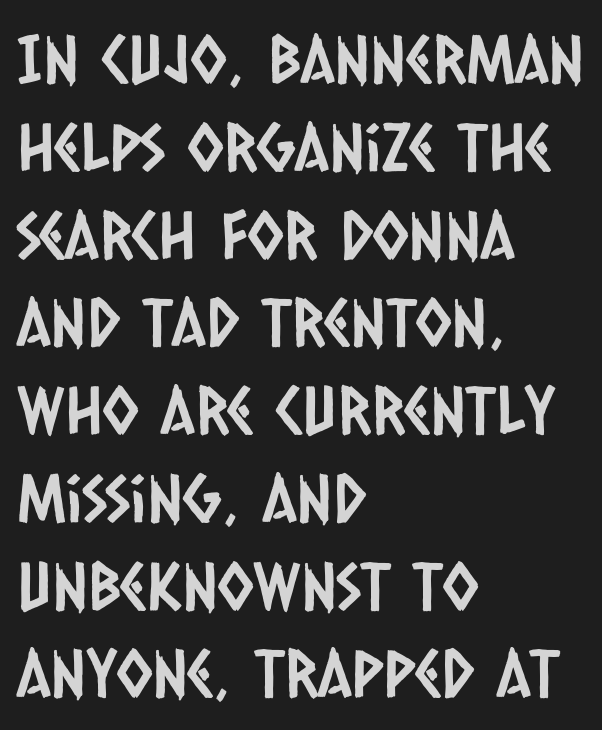
Descender tails drop into unmarked territory. The setting favours the left margin, as ordinary paragraphs usually do. Each letter's strokes conclude bluntly, with no projecting serifs. Is this a fixed-width face? No — the glyphs have proportional, varying widths.
